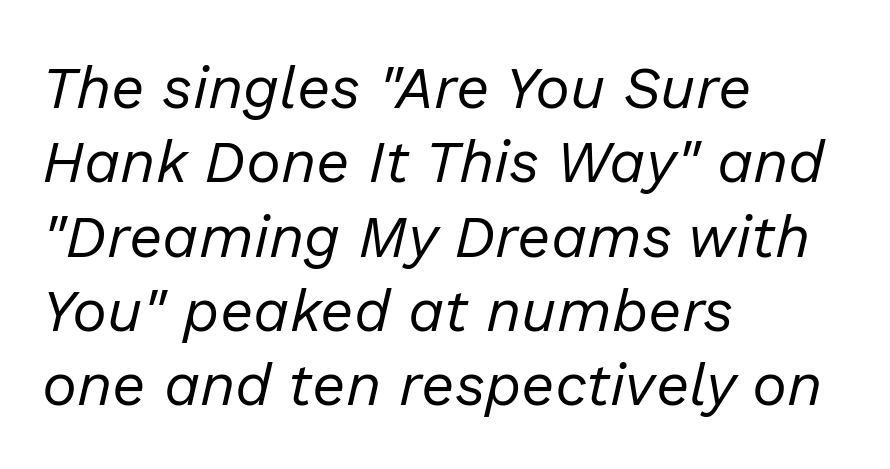
{"italic": "yes", "lean": "right", "slant_degrees": 13, "bold": "no", "weight": "regular", "width": "normal", "stroke_contrast": "low", "x_height": "medium", "monospaced": "no", "underline": "no", "align": "left", "line_spacing": "normal", "line_spacing_ratio": 1.26, "letter_spacing": "normal", "letter_spacing_em": 0.0, "glyph_px": 59}
